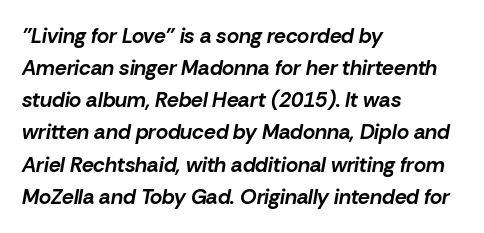
The image shows 21 px bold type, italic (leaning right); set left-aligned, normal line spacing (1.53x), normal letter spacing, not underlined.
